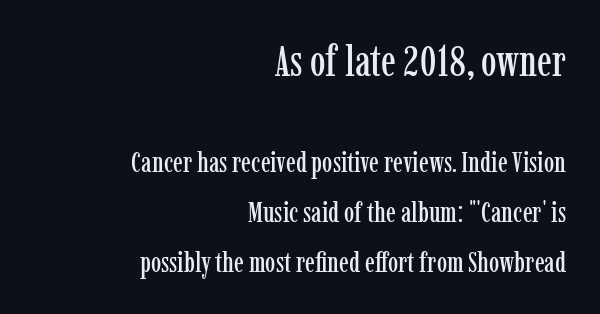
The passage shown has conventional tracking throughout. It's the straight-up-and-down kind of type. Character size in the leading block exceeds that of the trailing block. Is the block centered? No — it sits flush against the right margin. Check under the words: just untouched page. Each letter keeps its own natural width here, so spacing adapts to shape.
